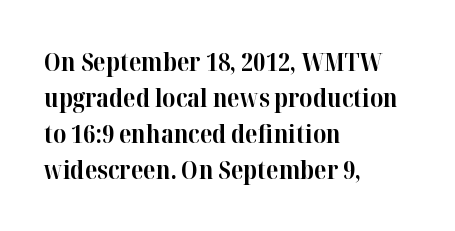
Nope, not italic — everything's standing straight. A normal amount of white space separates one row of letters from the next. Pretty heavy lettering here — definitely bold. Line starts are locked; line ends wander. Tracking here is standard; glyphs follow each other at the usual distance. Decoration check: the copy has no underline.
